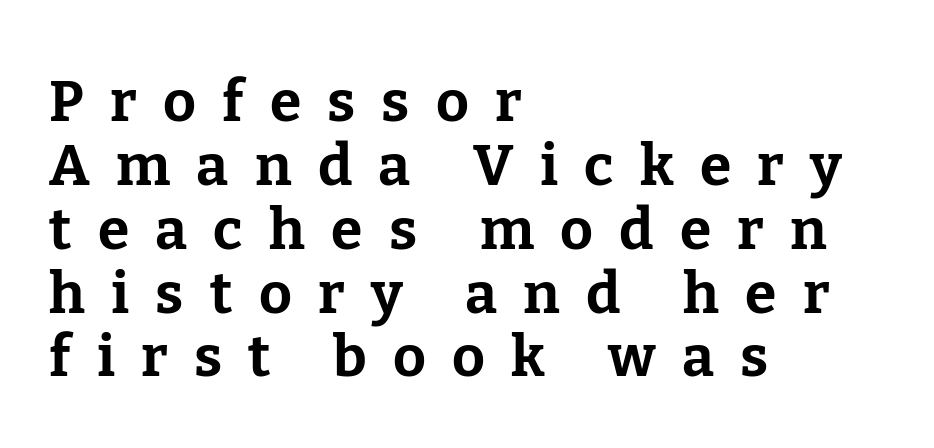
The strip under each line holds only bare page. The letters advance in unequal steps, a hallmark of proportional type. Typesetter's note: full bold, strokes at maximum text heaviness. Short note: letters widely spaced. The rendering anchors every line to the left-hand side. Does the leading feel generous? Not at all — it's pinched.
